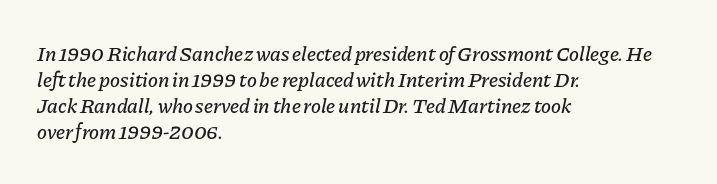
{"italic": "yes", "lean": "right", "slant_degrees": 11, "underline": "no", "align": "left", "line_spacing_ratio": 1.24, "letter_spacing": "normal", "letter_spacing_em": 0.0, "glyph_px": 21}
